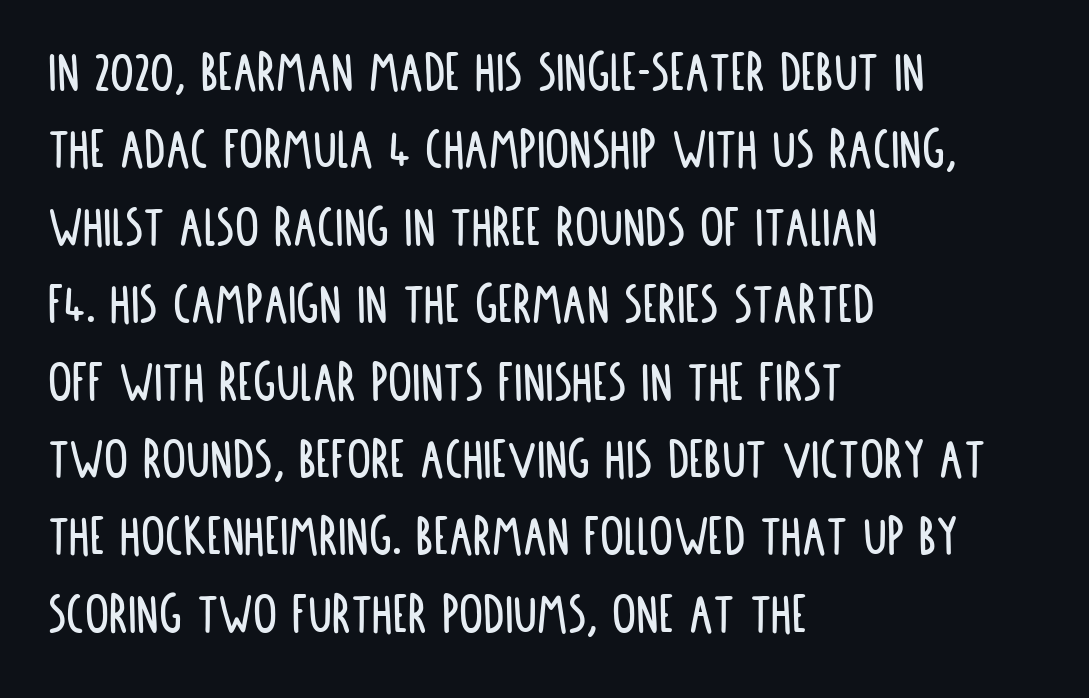
This rendering leaves character spacing at its baseline value. Note: no serifs on the glyphs. The type sits square on the baseline with zero lean. Does the copy run flush right? No — it runs flush left. This block has exactly the height ordinary leading produces.
